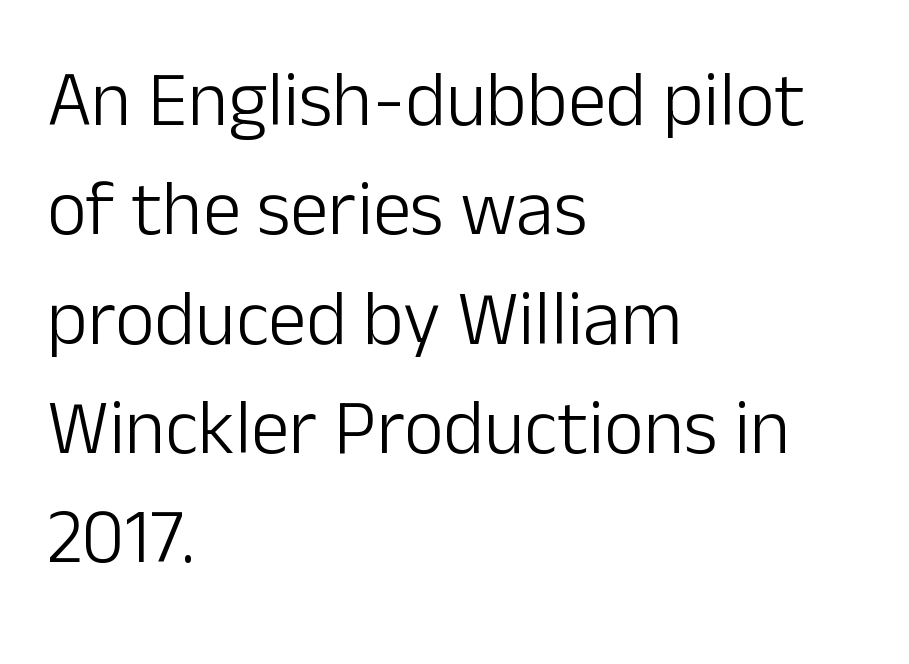
Q: Is the text bold? A: No.
Q: Is the text italic (slanted)? A: No, it is upright.
Q: Is the typeface a serif or a sans-serif typeface? A: Sans-serif.
Q: Is the text underlined? A: No.
Q: How is the paragraph aligned? A: Left-aligned.
Q: Is the spacing between letters normal or unusually wide? A: Normal.
Q: Is the spacing between lines tight, normal or loose? A: Normal.
Q: Width (condensed, normal, or wide)? A: Normal.
Q: Stroke contrast? A: Low.
Q: x-height? A: Medium.
Q: Monospaced? A: No.
